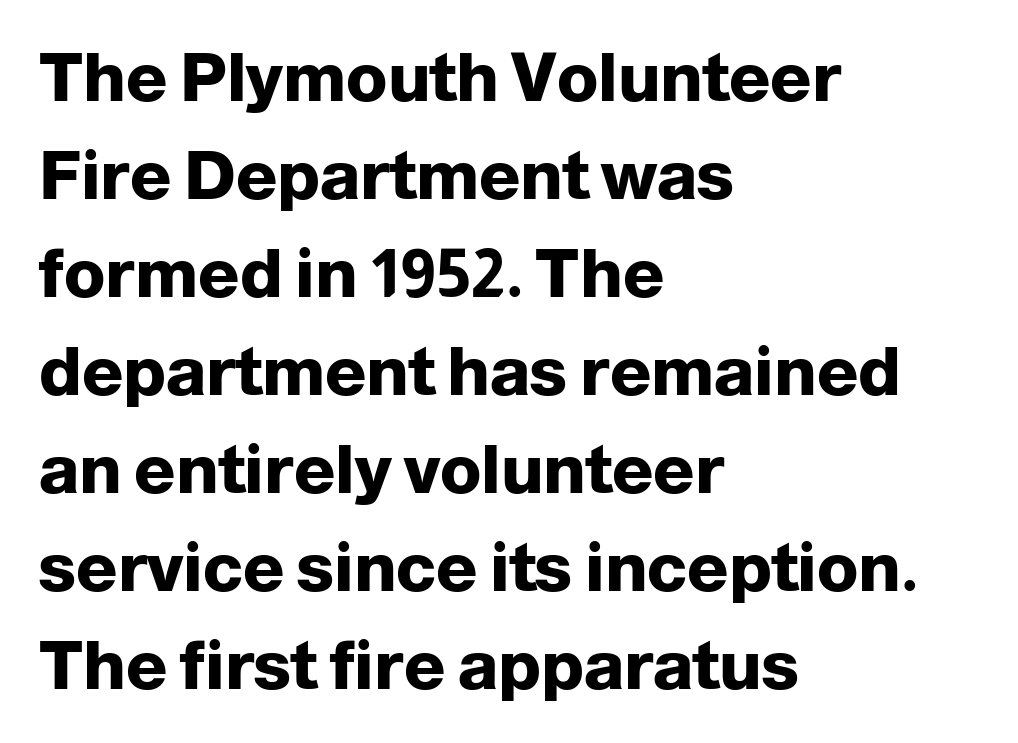
The image shows 68 px heavy sans-serif type, upright; set left-aligned, normal line spacing (1.44x), normal letter spacing, not underlined; low stroke contrast and a medium x-height.
